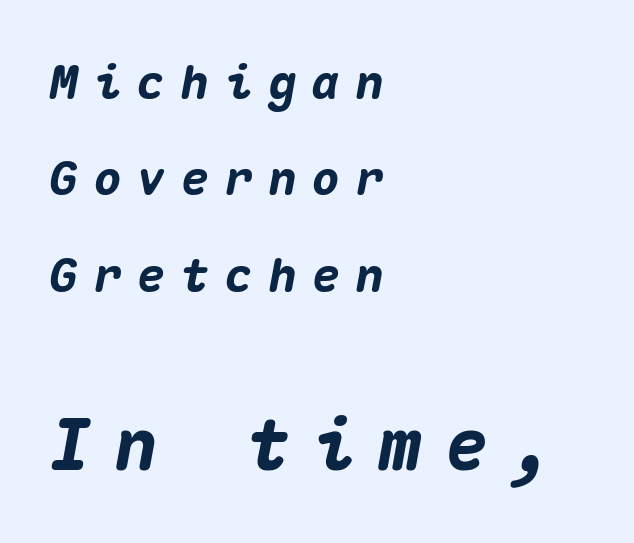
{"italic": "yes", "lean": "right", "slant_degrees": 10, "bold": "yes", "weight": "heavy", "width": "normal", "stroke_contrast": "medium", "x_height": "medium", "monospaced": "yes", "underline": "no", "align": "left", "line_spacing": "loose", "line_spacing_ratio": 2.05, "letter_spacing": "wide", "letter_spacing_em": 0.33, "larger_block": "second", "size_ratio": 1.51, "glyph_px": 71}
